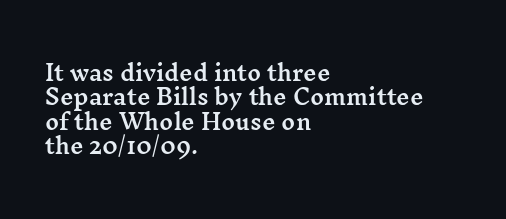
The axis of the letterforms is exactly vertical. The gaps between neighbouring characters are ordinary and unremarkable. Line beginnings align vertically; line endings do not. The foot of each line stays bare and open.
